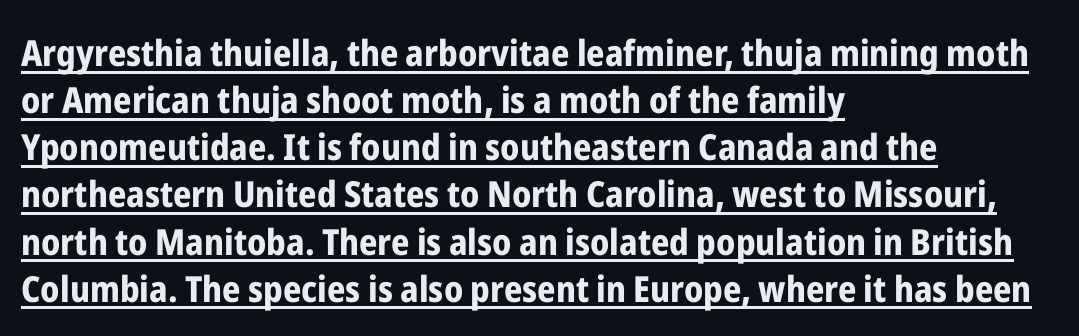
Q: Is the text bold? A: Yes.
Q: Is the text italic (slanted)? A: No, it is upright.
Q: Is the typeface a serif or a sans-serif typeface? A: Sans-serif.
Q: Is the text underlined? A: Yes.
Q: How is the paragraph aligned? A: Left-aligned.
Q: Is the spacing between letters normal or unusually wide? A: Normal.
Q: Is the spacing between lines tight, normal or loose? A: Normal.
Q: Width (condensed, normal, or wide)? A: Condensed.
Q: Stroke contrast? A: Low.
Q: x-height? A: Medium.
Q: Monospaced? A: No.
